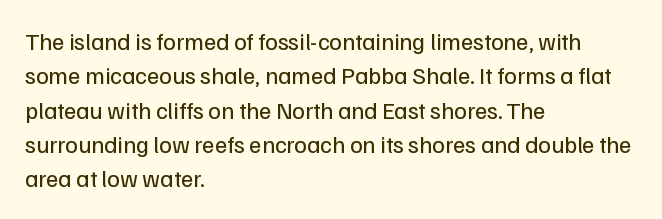
Q: Is the text bold? A: No.
Q: Is the text italic (slanted)? A: No, it is upright.
Q: Is the text underlined? A: No.
Q: How is the paragraph aligned? A: Left-aligned.
Q: Is the spacing between letters normal or unusually wide? A: Normal.
Q: Is the spacing between lines tight, normal or loose? A: Normal.
